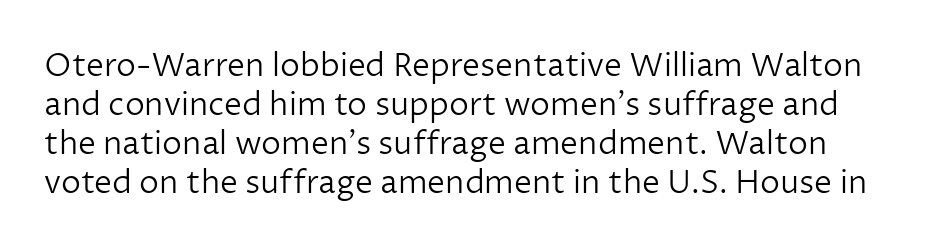
Spacing verdict: proportional, widths tailored to each character. The weight tops out at a normal text grade. Nobody touched the tracking dial on this one. Grotesque or geometric, the face here clearly has no serifs. A typesetter would mark this as roman, not italic.
